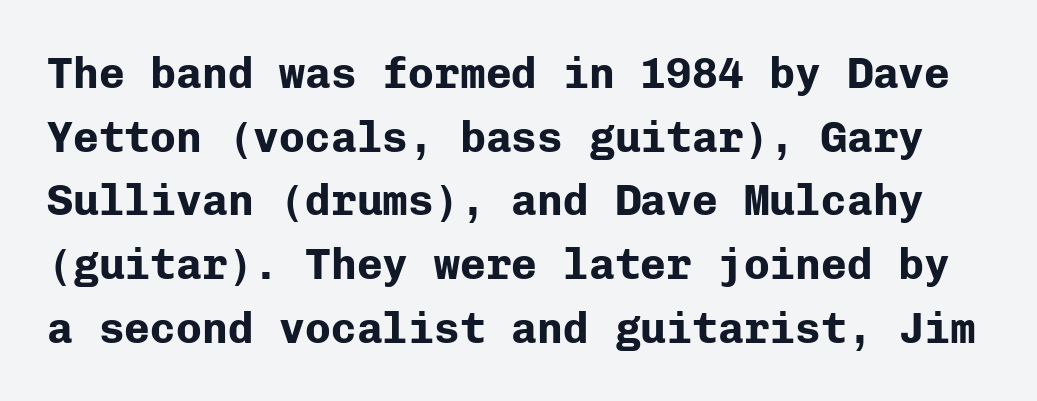
{"serif": "no", "italic": "no", "bold": "yes", "weight": "bold", "width": "normal", "stroke_contrast": "low", "x_height": "medium", "monospaced": "yes", "underline": "no", "line_spacing": "normal", "line_spacing_ratio": 1.48, "letter_spacing": "normal", "letter_spacing_em": 0.0, "glyph_px": 43}
